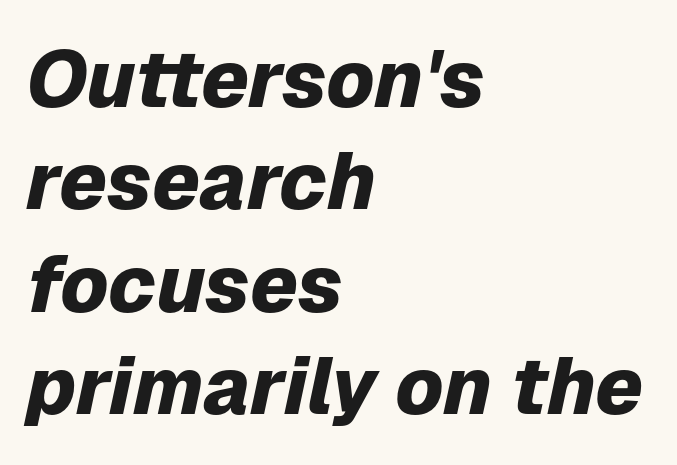
The image shows 80 px heavy type, italic (leaning right); set left-aligned, normal line spacing (1.28x), normal letter spacing, not underlined; low stroke contrast and a medium x-height.
